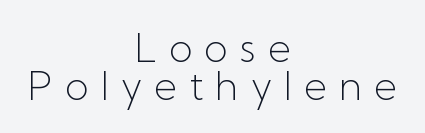
The image shows 39 px light sans-serif type, upright; set centered, tight line spacing (0.97x), unusually wide letter spacing (+0.31 em), not underlined; low stroke contrast and a medium x-height.
